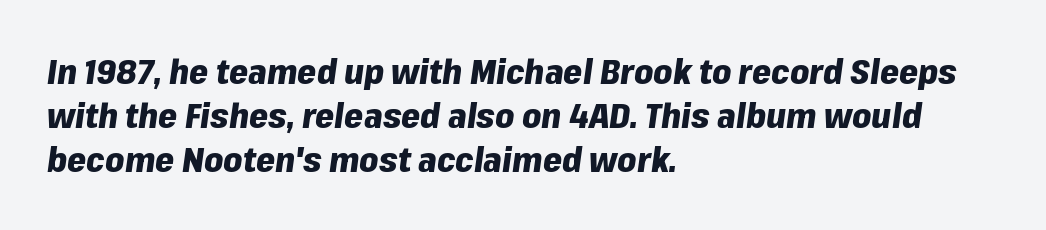
Q: Is the text bold? A: Yes.
Q: Is the text italic (slanted)? A: Yes, it leans right by about 8 degrees.
Q: Is the text underlined? A: No.
Q: How is the paragraph aligned? A: Left-aligned.
Q: Is the spacing between letters normal or unusually wide? A: Normal.
Q: Is the spacing between lines tight, normal or loose? A: Normal.
Q: Width (condensed, normal, or wide)? A: Normal.
Q: Stroke contrast? A: Low.
Q: x-height? A: Medium.
Q: Monospaced? A: No.
